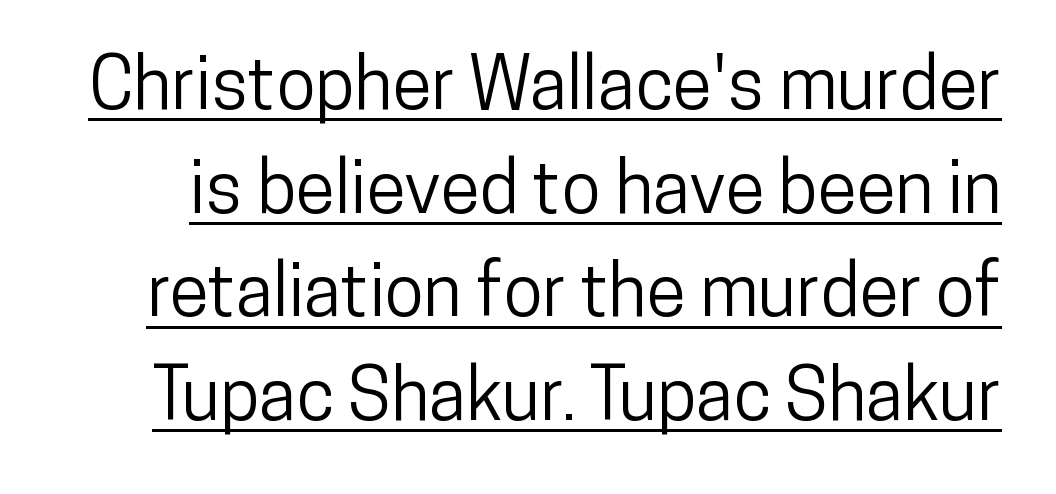
Q: Is the text italic (slanted)? A: No, it is upright.
Q: Is the typeface a serif or a sans-serif typeface? A: Sans-serif.
Q: Is the text underlined? A: Yes.
Q: Is the spacing between letters normal or unusually wide? A: Normal.
Q: Is the spacing between lines tight, normal or loose? A: Normal.
Q: Width (condensed, normal, or wide)? A: Condensed.
Q: Stroke contrast? A: Low.
Q: x-height? A: Medium.
Q: Monospaced? A: No.
